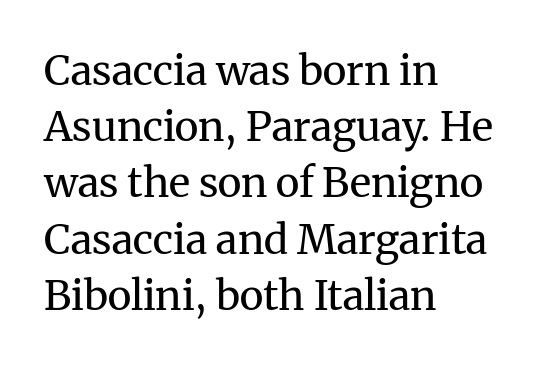
The image shows 41 px regular-weight serif type, upright; set left-aligned, normal line spacing (1.37x), normal letter spacing, not underlined; medium stroke contrast and a medium x-height.
